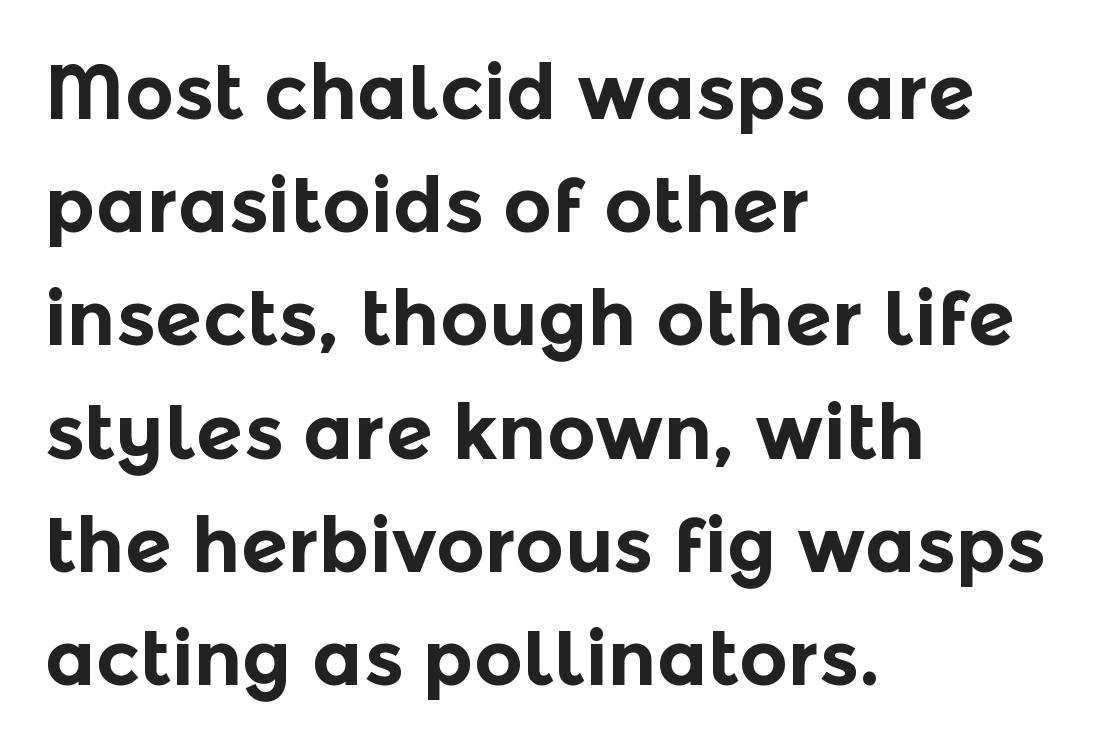
The image shows 76 px bold sans-serif type, upright; set left-aligned, normal line spacing (1.49x), normal letter spacing, not underlined; a medium x-height.
